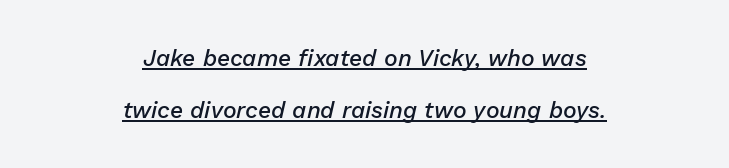
{"italic": "yes", "lean": "right", "slant_degrees": 13, "bold": "semi", "underline": "yes", "align": "center", "line_spacing": "loose", "line_spacing_ratio": 2.26, "letter_spacing": "normal", "letter_spacing_em": 0.0, "glyph_px": 23}
